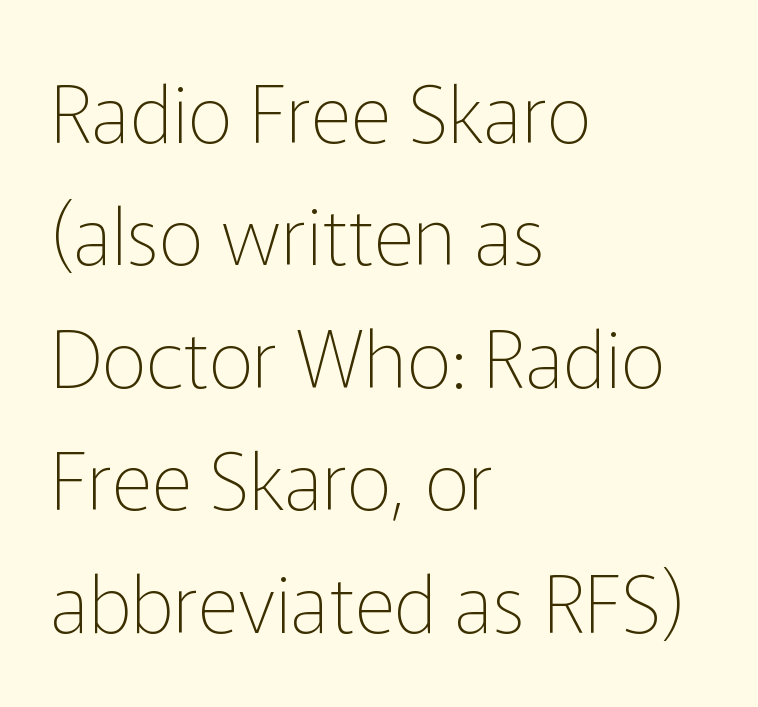
Q: Is the text bold? A: No.
Q: Is the text italic (slanted)? A: No, it is upright.
Q: Is the typeface a serif or a sans-serif typeface? A: Sans-serif.
Q: Is the text underlined? A: No.
Q: How is the paragraph aligned? A: Left-aligned.
Q: Is the spacing between letters normal or unusually wide? A: Normal.
Q: Is the spacing between lines tight, normal or loose? A: Normal.
Q: Width (condensed, normal, or wide)? A: Normal.
Q: Stroke contrast? A: Low.
Q: x-height? A: Medium.
Q: Monospaced? A: No.
